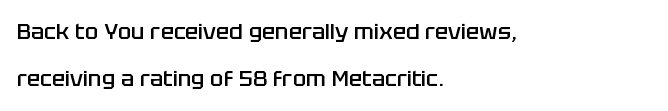
Q: Is the text bold? A: Semi-bold.
Q: Is the text italic (slanted)? A: No, it is upright.
Q: Is the text underlined? A: No.
Q: How is the paragraph aligned? A: Left-aligned.
Q: Is the spacing between letters normal or unusually wide? A: Normal.
Q: Is the spacing between lines tight, normal or loose? A: Loose.
